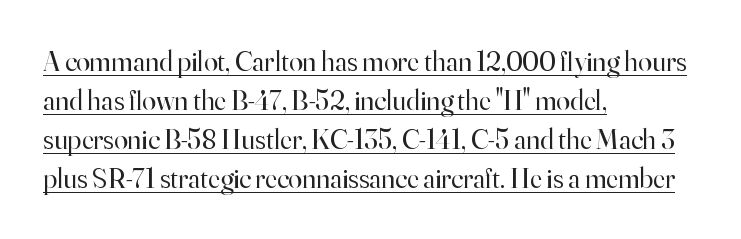
The axis of the letterforms is exactly vertical. The specimen includes a rule beneath the text block's lines. A typesetter would call this proportional, since set widths differ per character. The passage shown has conventional tracking throughout.
